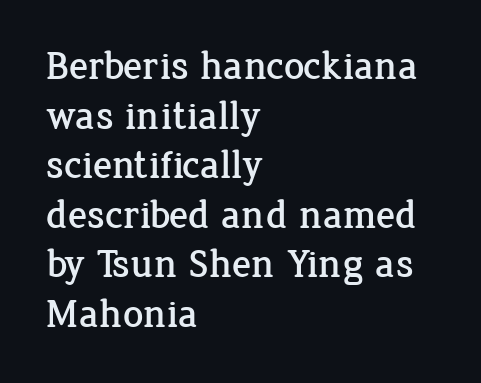
Q: Is the text italic (slanted)? A: No, it is upright.
Q: Is the typeface a serif or a sans-serif typeface? A: Serif.
Q: Is the text underlined? A: No.
Q: How is the paragraph aligned? A: Left-aligned.
Q: Is the spacing between letters normal or unusually wide? A: Normal.
Q: Width (condensed, normal, or wide)? A: Normal.
Q: Stroke contrast? A: Low.
Q: x-height? A: Medium.
Q: Monospaced? A: No.
